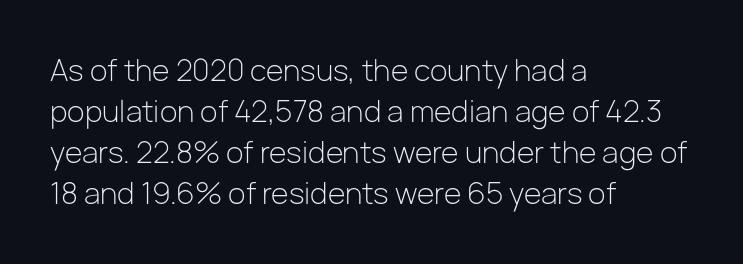
Q: Is the text bold? A: No.
Q: Is the text italic (slanted)? A: No, it is upright.
Q: Is the typeface a serif or a sans-serif typeface? A: Sans-serif.
Q: Is the text underlined? A: No.
Q: How is the paragraph aligned? A: Left-aligned.
Q: Is the spacing between letters normal or unusually wide? A: Normal.
Q: Is the spacing between lines tight, normal or loose? A: Normal.
Q: Width (condensed, normal, or wide)? A: Normal.
Q: Stroke contrast? A: Low.
Q: x-height? A: Medium.
Q: Monospaced? A: No.
